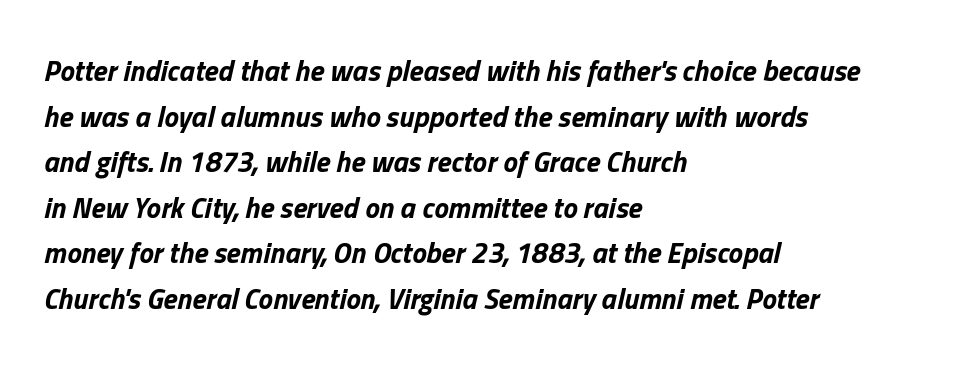
The image shows 29 px bold type, italic (leaning right); set left-aligned, normal line spacing (1.57x), normal letter spacing, not underlined; low stroke contrast and a medium x-height.
